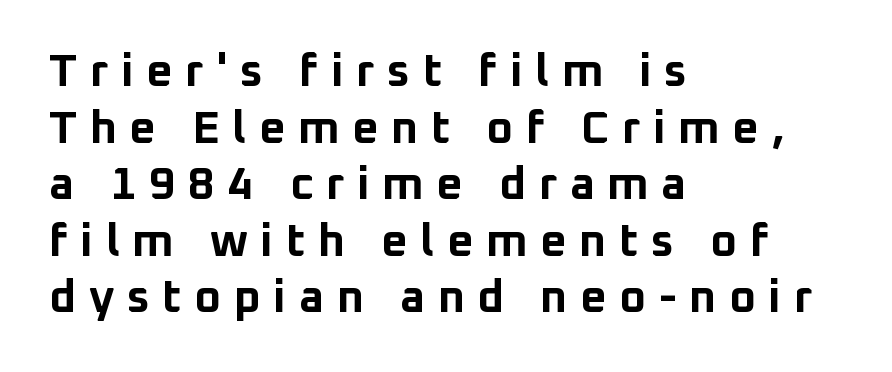
Stroke thickness is high; the sample reads as a true bold. Varying glyph widths throughout — classic text-font behaviour. Tall strokes in this sample are plumb rather than angled. Letters rest on an invisible, unmarked baseline.
